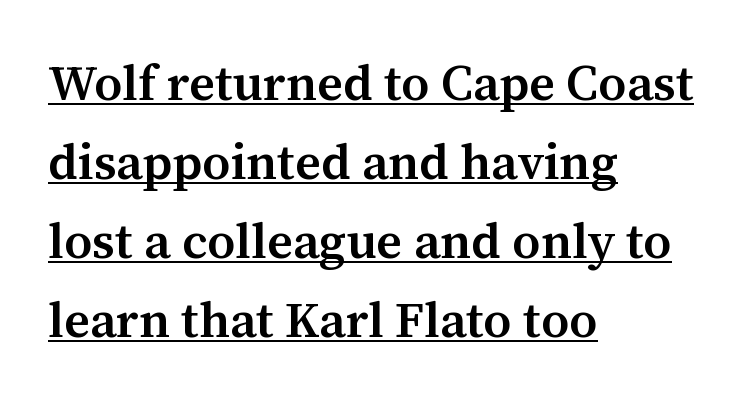
Q: Is the text bold? A: Semi-bold.
Q: Is the text italic (slanted)? A: No, it is upright.
Q: Is the typeface a serif or a sans-serif typeface? A: Serif.
Q: Is the text underlined? A: Yes.
Q: How is the paragraph aligned? A: Left-aligned.
Q: Is the spacing between letters normal or unusually wide? A: Normal.
Q: Is the spacing between lines tight, normal or loose? A: Normal.
Q: Width (condensed, normal, or wide)? A: Normal.
Q: Stroke contrast? A: Medium.
Q: x-height? A: Medium.
Q: Monospaced? A: No.
